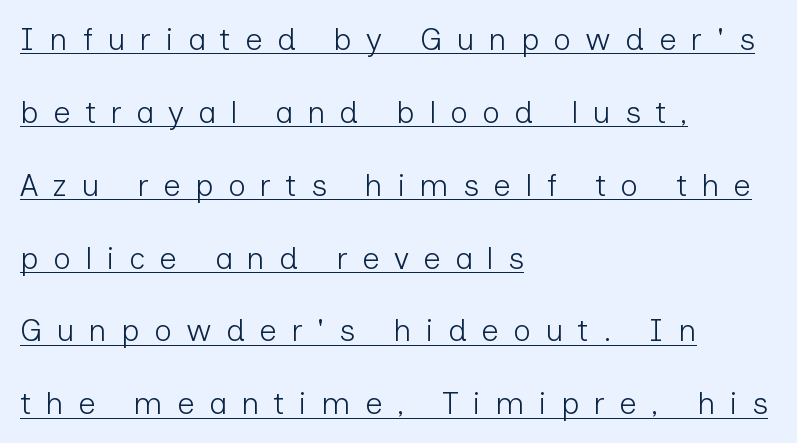
Q: Is the text bold? A: No.
Q: Is the text italic (slanted)? A: No, it is upright.
Q: Is the typeface a serif or a sans-serif typeface? A: Sans-serif.
Q: Is the text underlined? A: Yes.
Q: How is the paragraph aligned? A: Left-aligned.
Q: Is the spacing between letters normal or unusually wide? A: Unusually wide.
Q: Is the spacing between lines tight, normal or loose? A: Loose.
Q: Width (condensed, normal, or wide)? A: Normal.
Q: Stroke contrast? A: Low.
Q: x-height? A: Medium.
Q: Monospaced? A: No.
